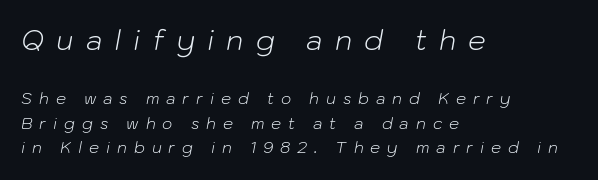
The image shows 28 px light type, italic (leaning right); set left-aligned, normal line spacing (1.55x), unusually wide letter spacing (+0.43 em), not underlined; the first (top) block is 1.75x larger; low stroke contrast and a medium x-height.
